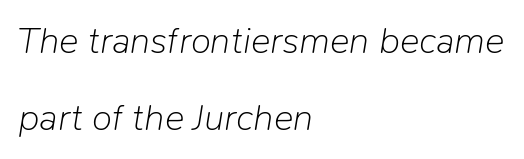
Between one letter and the next there's only the usual sliver of space. The leading is generous, giving the passage an open texture. Each letter keeps its own natural width here, so spacing adapts to shape. Bold? No — there's no thickening of the strokes. Clear beneath every line of the passage.
